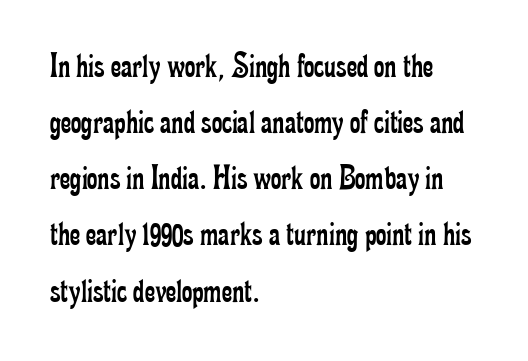
Q: Is the text bold? A: No.
Q: Is the text italic (slanted)? A: No, it is upright.
Q: Is the typeface a serif or a sans-serif typeface? A: Serif.
Q: Is the text underlined? A: No.
Q: How is the paragraph aligned? A: Left-aligned.
Q: Is the spacing between letters normal or unusually wide? A: Normal.
Q: Is the spacing between lines tight, normal or loose? A: Normal.
Q: Width (condensed, normal, or wide)? A: Condensed.
Q: Stroke contrast? A: Low.
Q: x-height? A: Small.
Q: Monospaced? A: No.
